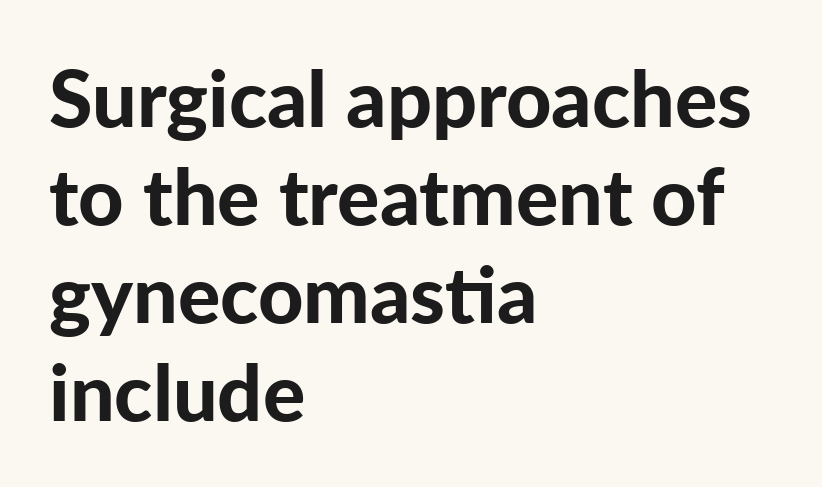
The image shows 79 px bold sans-serif type, upright; set left-aligned, line spacing 1.24x, normal letter spacing, not underlined; low stroke contrast and a medium x-height.
